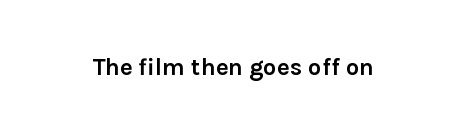
What stands out about the letter spacing? Nothing — it is the standard amount. Upright lettering throughout. Bold? Absolutely — the strokes are thick and heavy. The glyphs are unaccompanied by any horizontal stroke below them.
